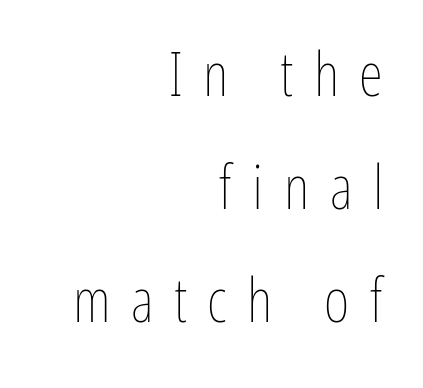
The compositor pushed each line to the right boundary. Glance below the letters and you will spot only blank space. Does the lettering tilt? It doesn't — this is upright. Character widths vary here, with narrow letters taking less room than wide ones. Ink coverage per letter is moderate at most. Observe the wide spacing: letters keep a clear distance from each other.
